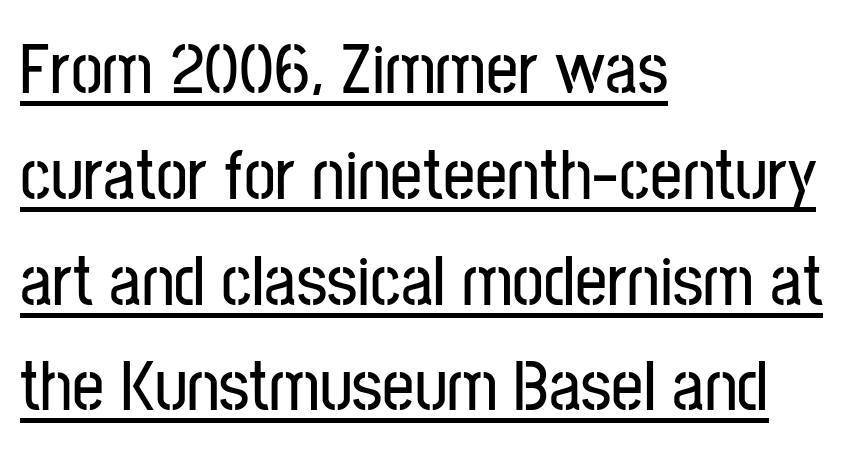
{"serif": "no", "italic": "no", "width": "condensed", "stroke_contrast": "low", "x_height": "medium", "monospaced": "no", "underline": "yes", "align": "left", "line_spacing": "normal", "line_spacing_ratio": 1.49, "letter_spacing": "normal", "letter_spacing_em": 0.0, "glyph_px": 71}
